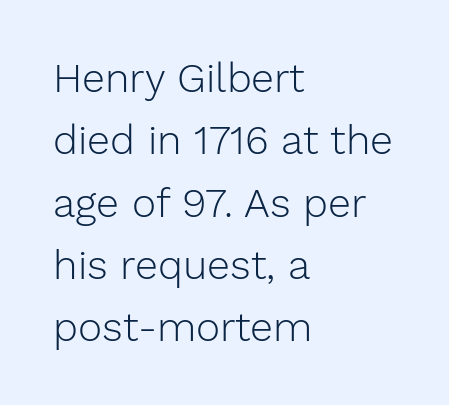
The letters stand upright; this is a roman face. Tracking value appears to be zero — textbook default spacing. How would I describe the line gaps? Plain and ordinary. Classification — sans serif. Nobody drew a line under any word here. Do the characters align in a grid? No, the font is proportional.
